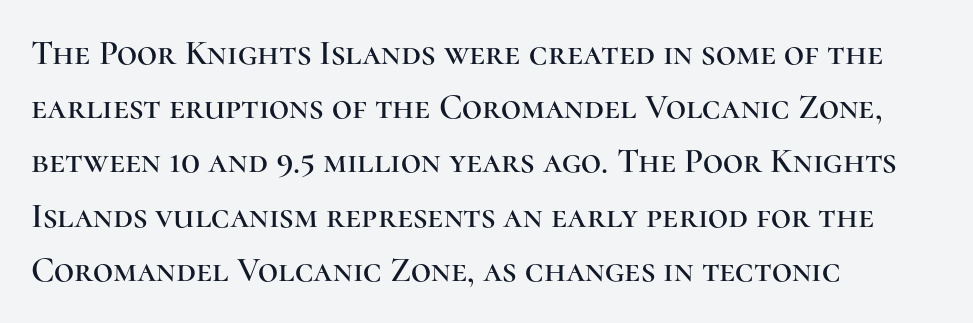
{"serif": "yes", "italic": "no", "width": "normal", "stroke_contrast": "high", "x_height": "medium", "monospaced": "no", "underline": "no", "align": "left", "line_spacing": "normal", "line_spacing_ratio": 1.55, "letter_spacing": "normal", "letter_spacing_em": 0.0, "glyph_px": 35}
